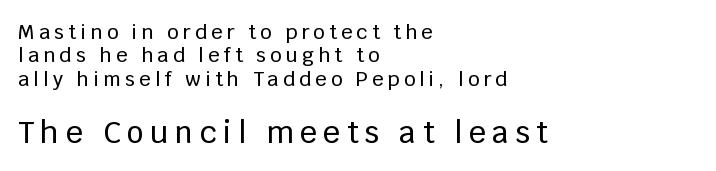
The glyphs are unaccompanied by any horizontal stroke below them. A student would notice the bottom passage is typeset larger than what precedes it. The lettering holds an erect, upright posture throughout. The characters display no serif detailing; their extremities are plain. Loose tracking; the words dissolve into strings of separated letters.
